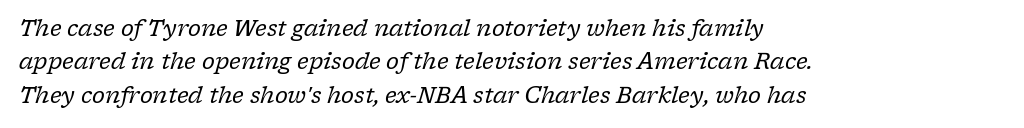
The image shows 22 px text type, italic (leaning right); set left-aligned, normal line spacing (1.52x), normal letter spacing, not underlined.
